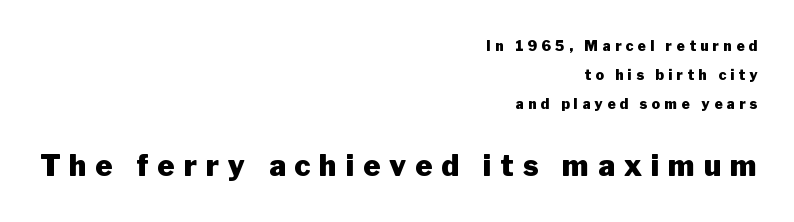
{"serif": "no", "italic": "no", "bold": "yes", "weight": "heavy", "width": "normal", "stroke_contrast": "low", "x_height": "medium", "monospaced": "no", "underline": "no", "align": "right", "line_spacing": "loose", "line_spacing_ratio": 2.07, "letter_spacing": "wide", "letter_spacing_em": 0.31, "larger_block": "second", "size_ratio": 2.07, "glyph_px": 29}
